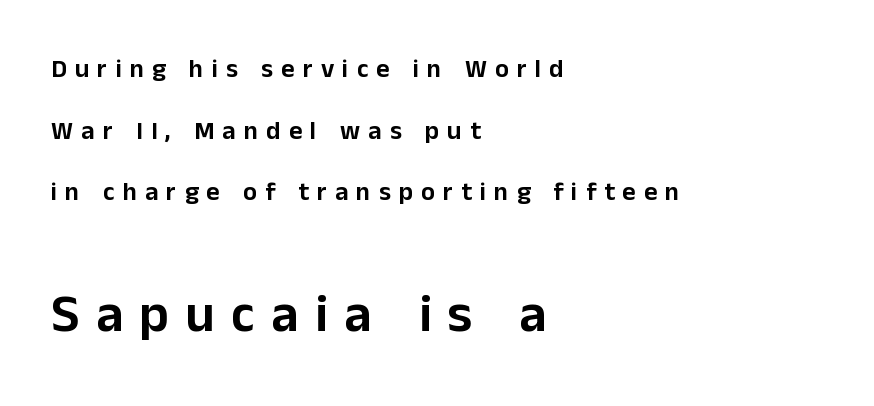
Grotesque or geometric, the face here clearly has no serifs. If you drew a ruler down the left edge, every line would touch it. Plain, unruled lines of type. Spacing verdict: proportional, widths tailored to each character. Interline gaps are noticeably wide in this sample.
